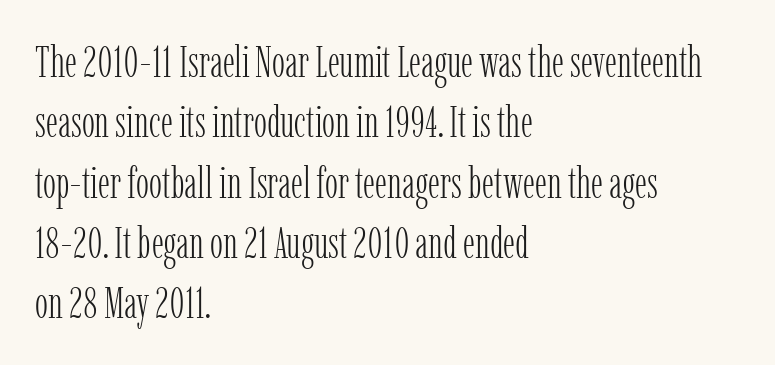
Just letters on the line, the space beneath them empty. You can tell from the footed stems that serif type was used. Notice how descenders clear the ascenders below comfortably — that's standard leading. Compared with a centered layout, this one pins lines to the left instead. Proportional: the letters do not fall into vertical columns.
